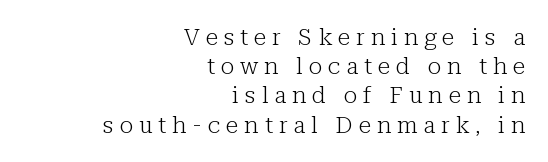
{"italic": "no", "bold": "no", "underline": "no", "align": "right", "line_spacing": "normal", "line_spacing_ratio": 1.27, "letter_spacing": "wide", "letter_spacing_em": 0.26, "glyph_px": 23}
